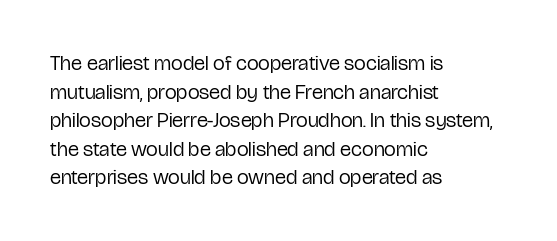
{"italic": "no", "bold": "no", "underline": "no", "align": "left", "line_spacing": "normal", "line_spacing_ratio": 1.36, "letter_spacing": "normal", "letter_spacing_em": 0.0, "glyph_px": 21}
